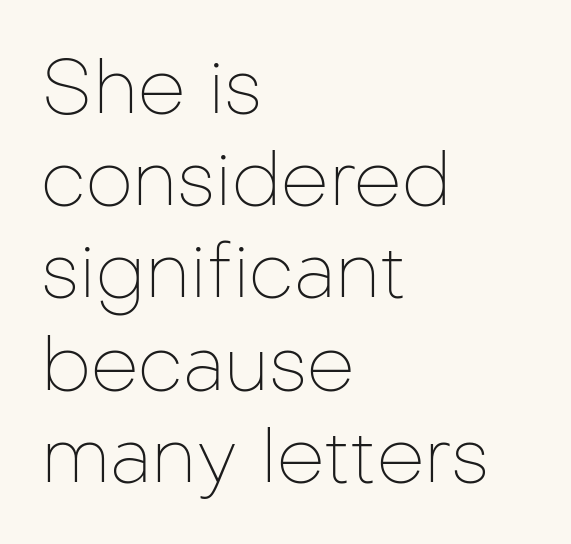
Q: Is the text bold? A: No.
Q: Is the text italic (slanted)? A: No, it is upright.
Q: Is the typeface a serif or a sans-serif typeface? A: Sans-serif.
Q: Is the text underlined? A: No.
Q: How is the paragraph aligned? A: Left-aligned.
Q: Is the spacing between letters normal or unusually wide? A: Normal.
Q: Width (condensed, normal, or wide)? A: Normal.
Q: Stroke contrast? A: Low.
Q: x-height? A: Medium.
Q: Monospaced? A: No.
